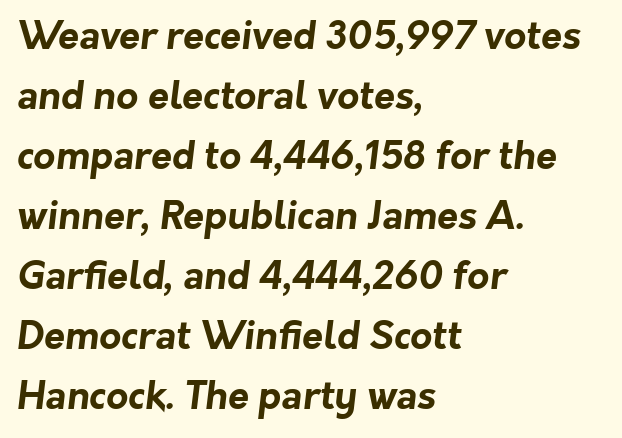
Q: Is the text bold? A: Yes.
Q: Is the typeface a serif or a sans-serif typeface? A: Sans-serif.
Q: Is the text underlined? A: No.
Q: How is the paragraph aligned? A: Left-aligned.
Q: Is the spacing between letters normal or unusually wide? A: Normal.
Q: Is the spacing between lines tight, normal or loose? A: Normal.
Q: Width (condensed, normal, or wide)? A: Normal.
Q: Stroke contrast? A: Low.
Q: x-height? A: Medium.
Q: Monospaced? A: No.
